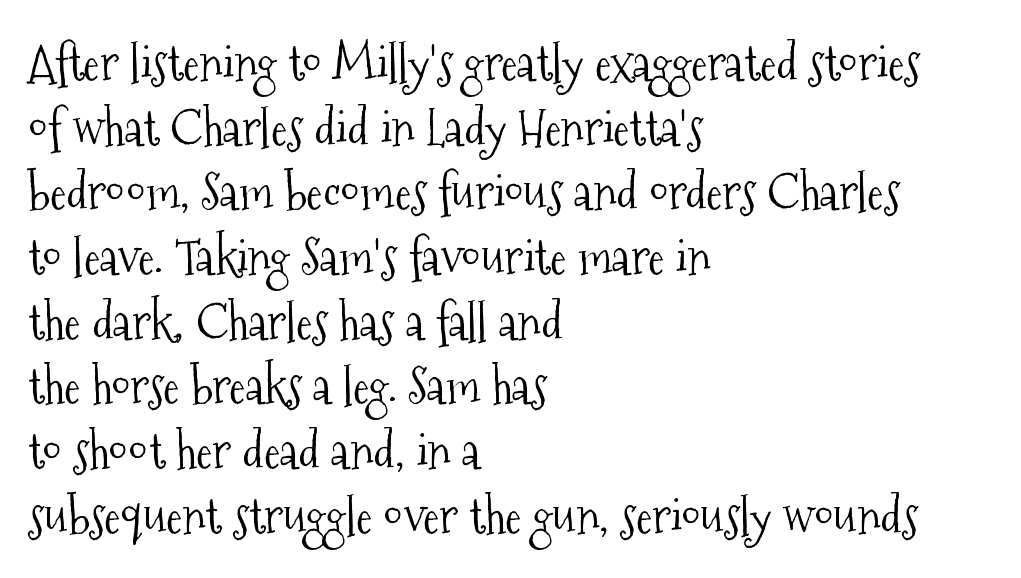
A classic flush-left, rag-right setting is used for this passage. Spacing between characters is what you'd get straight out of the box. Weight: in the light-to-regular range. Underlining? Definitely not there. Vertical strokes here are truly vertical. Honestly, the row spacing looks completely unremarkable.
